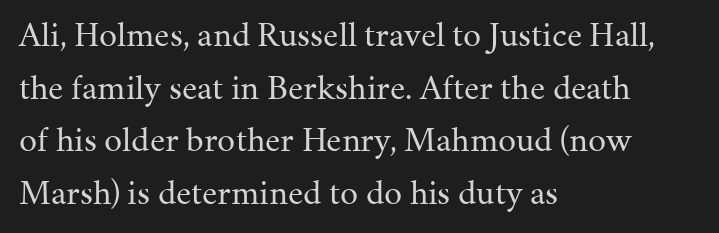
The image shows 36 px regular-weight serif type, upright; set left-aligned, normal line spacing (1.46x), normal letter spacing, not underlined; medium stroke contrast and a medium x-height.
